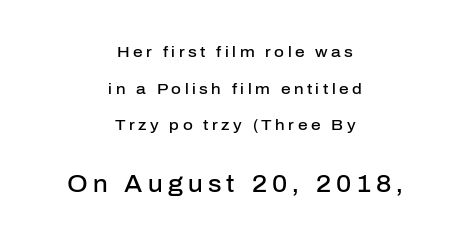
The image shows 23 px text type, upright; set centered, loose line spacing (2.44x), unusually wide letter spacing (+0.23 em), not underlined; the second (bottom) block is 1.53x larger.
